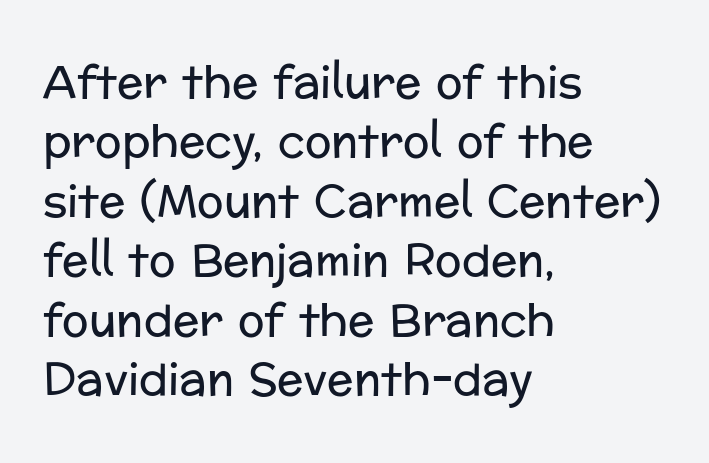
{"serif": "no", "italic": "no", "bold": "no", "weight": "regular", "width": "normal", "stroke_contrast": "low", "x_height": "medium", "monospaced": "no", "underline": "no", "align": "left", "line_spacing": "normal", "line_spacing_ratio": 1.35, "letter_spacing": "normal", "letter_spacing_em": 0.0, "glyph_px": 44}
